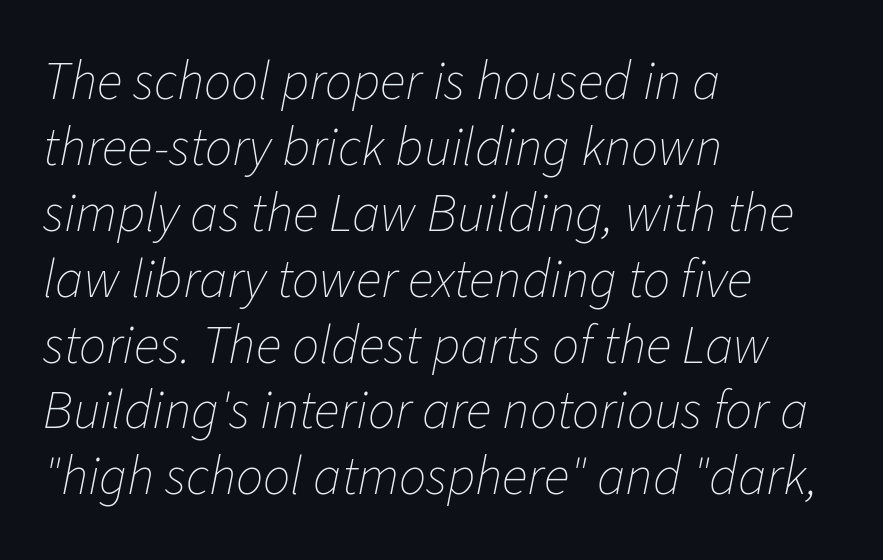
Q: Is the text bold? A: No.
Q: Is the text italic (slanted)? A: Yes, it leans right by about 11 degrees.
Q: Is the text underlined? A: No.
Q: How is the paragraph aligned? A: Left-aligned.
Q: Is the spacing between letters normal or unusually wide? A: Normal.
Q: Width (condensed, normal, or wide)? A: Normal.
Q: Stroke contrast? A: Low.
Q: x-height? A: Medium.
Q: Monospaced? A: No.
